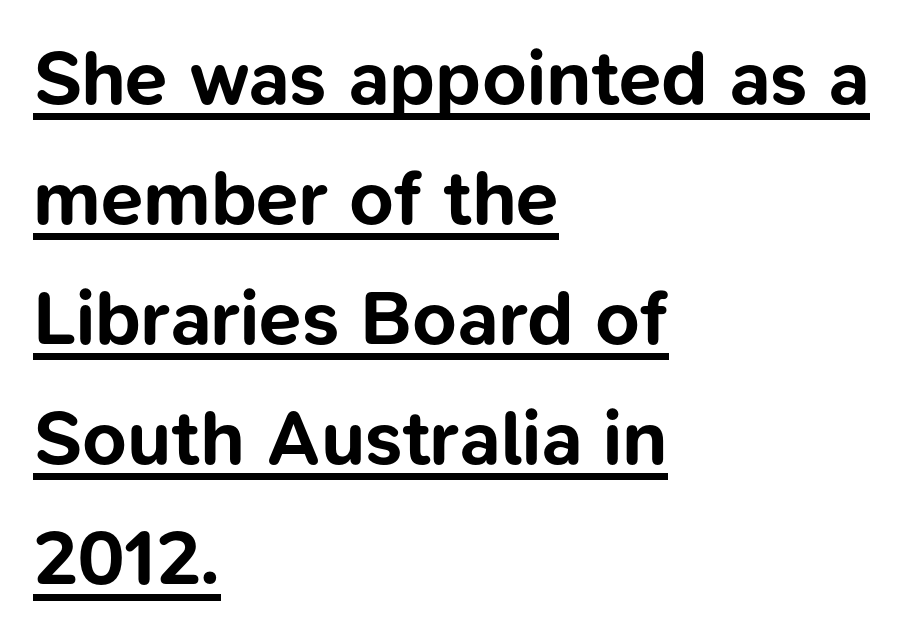
Q: Is the text bold? A: Yes.
Q: Is the text italic (slanted)? A: No, it is upright.
Q: Is the typeface a serif or a sans-serif typeface? A: Sans-serif.
Q: Is the text underlined? A: Yes.
Q: How is the paragraph aligned? A: Left-aligned.
Q: Is the spacing between letters normal or unusually wide? A: Normal.
Q: Is the spacing between lines tight, normal or loose? A: Normal.
Q: Width (condensed, normal, or wide)? A: Normal.
Q: Stroke contrast? A: Low.
Q: x-height? A: Medium.
Q: Monospaced? A: No.
